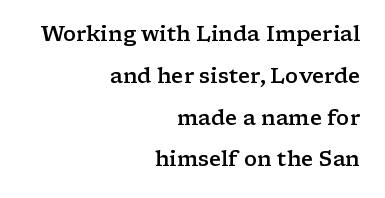
{"italic": "no", "bold": "semi", "underline": "no", "align": "right", "line_spacing": "loose", "line_spacing_ratio": 1.99, "letter_spacing": "normal", "letter_spacing_em": 0.0, "glyph_px": 21}
